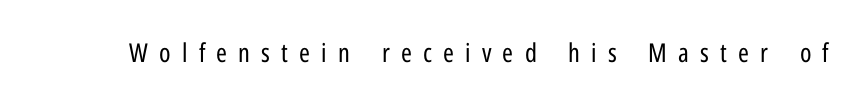
Q: Is the text bold? A: No.
Q: Is the text italic (slanted)? A: No, it is upright.
Q: Is the text underlined? A: No.
Q: Is the spacing between letters normal or unusually wide? A: Unusually wide.
